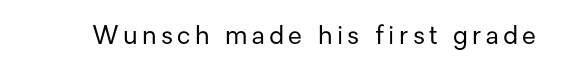
{"italic": "no", "bold": "no", "underline": "no", "glyph_px": 25}
